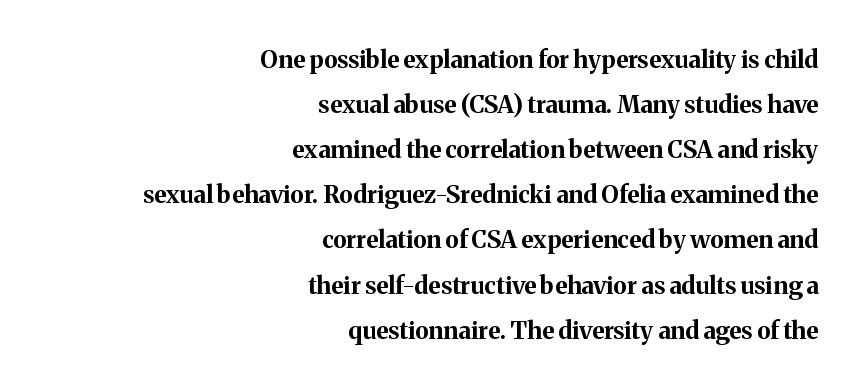
Q: Is the text bold? A: Yes.
Q: Is the text italic (slanted)? A: No, it is upright.
Q: Is the text underlined? A: No.
Q: How is the paragraph aligned? A: Right-aligned.
Q: Is the spacing between letters normal or unusually wide? A: Normal.
